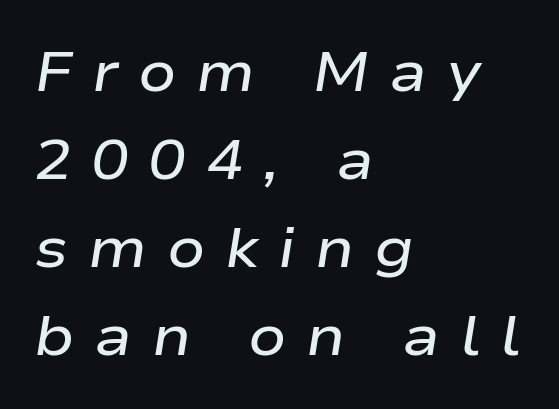
Q: Is the text bold? A: Semi-bold.
Q: Is the text italic (slanted)? A: Yes, it leans right by about 9 degrees.
Q: Is the text underlined? A: No.
Q: How is the paragraph aligned? A: Left-aligned.
Q: Is the spacing between letters normal or unusually wide? A: Unusually wide.
Q: Is the spacing between lines tight, normal or loose? A: Normal.
Q: Width (condensed, normal, or wide)? A: Wide.
Q: Stroke contrast? A: Low.
Q: x-height? A: Medium.
Q: Monospaced? A: No.
